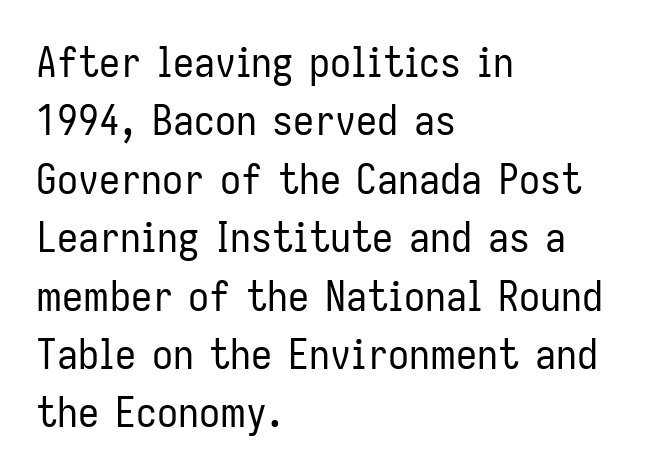
The image shows 42 px regular-weight, condensed sans-serif type, upright; set left-aligned, normal line spacing (1.39x), normal letter spacing, not underlined; low stroke contrast and a medium x-height.
